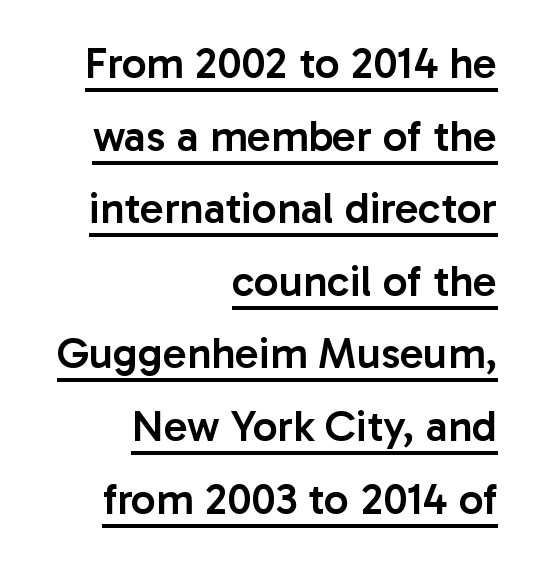
Letterform terminals end flat and unadorned throughout the passage. Is this a fixed-width face? No — the glyphs have proportional, varying widths. Beneath each row of characters lies a ruled line. This is roman type, the default non-slanted kind.
